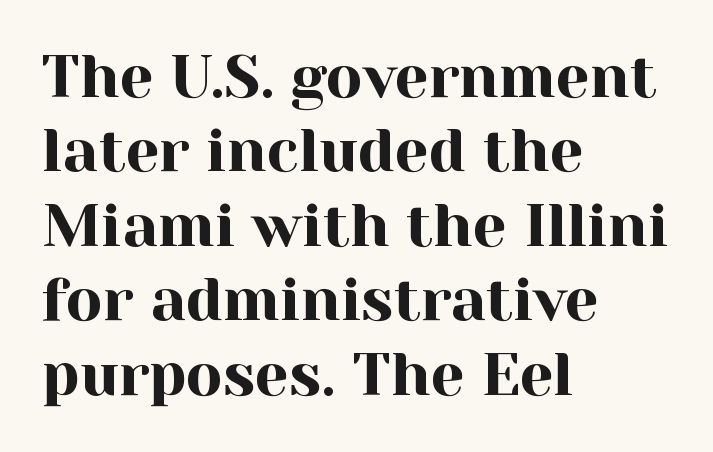
The image shows 60 px serif type, upright; set left-aligned, line spacing 1.24x, normal letter spacing, not underlined; a medium x-height.
